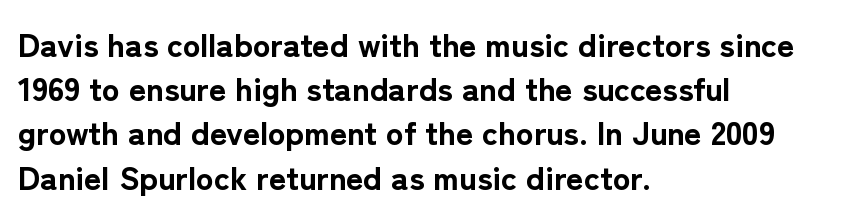
A dark, heavy texture on the line: the type is bold. Do the characters align in a grid? No, the font is proportional. Characters follow at the spacing the type designer built in. The type sits square on the baseline with zero lean. Clear beneath every line of the passage. The rendering anchors every line to the left-hand side.
